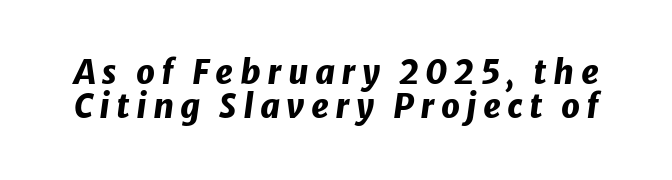
Q: Is the text bold? A: Yes.
Q: Is the text italic (slanted)? A: Yes, it leans right by about 8 degrees.
Q: Is the text underlined? A: No.
Q: Is the spacing between lines tight, normal or loose? A: Tight.
Q: Width (condensed, normal, or wide)? A: Normal.
Q: Stroke contrast? A: Low.
Q: x-height? A: Medium.
Q: Monospaced? A: No.
